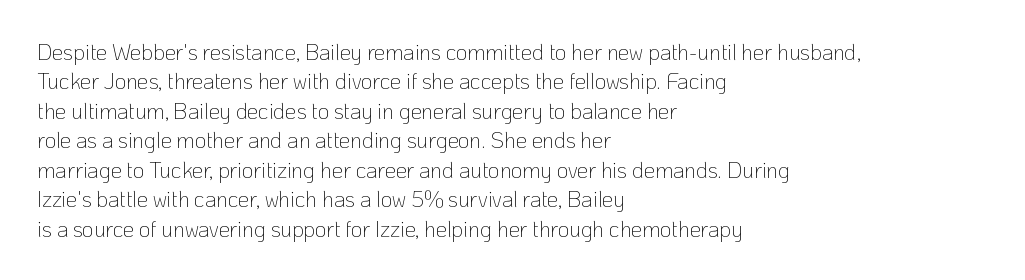
{"italic": "no", "bold": "no", "underline": "no", "align": "left", "line_spacing": "normal", "line_spacing_ratio": 1.34, "letter_spacing": "normal", "letter_spacing_em": 0.0, "glyph_px": 22}
